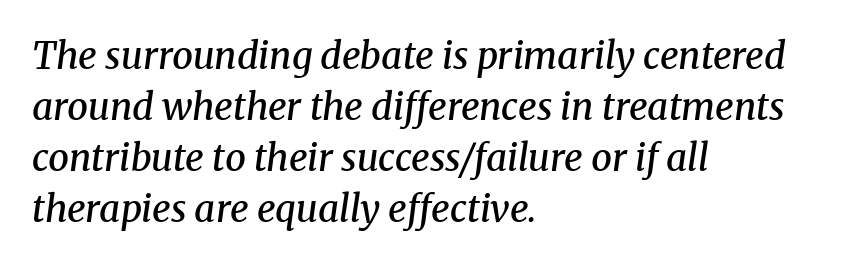
Q: Is the text bold? A: Semi-bold.
Q: Is the text italic (slanted)? A: Yes, it leans right by about 8 degrees.
Q: Is the typeface a serif or a sans-serif typeface? A: Serif.
Q: Is the text underlined? A: No.
Q: How is the paragraph aligned? A: Left-aligned.
Q: Is the spacing between letters normal or unusually wide? A: Normal.
Q: Is the spacing between lines tight, normal or loose? A: Normal.
Q: Width (condensed, normal, or wide)? A: Normal.
Q: Stroke contrast? A: Medium.
Q: x-height? A: Medium.
Q: Monospaced? A: No.
